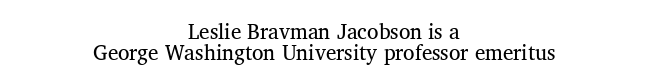
{"italic": "no", "bold": "no", "underline": "no", "align": "center", "line_spacing": "tight", "line_spacing_ratio": 0.99, "letter_spacing": "normal", "letter_spacing_em": 0.0, "glyph_px": 21}
